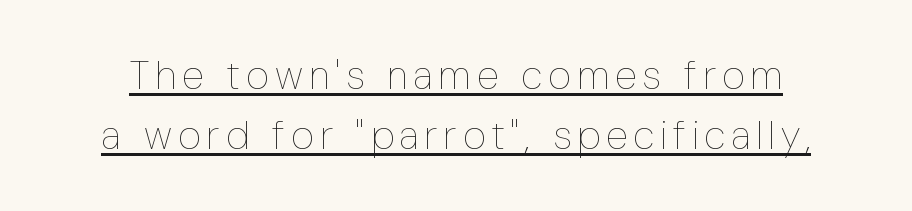
The image shows 40 px thin, condensed type, upright; set normal line spacing (1.5x), underlined; low stroke contrast and a medium x-height.
